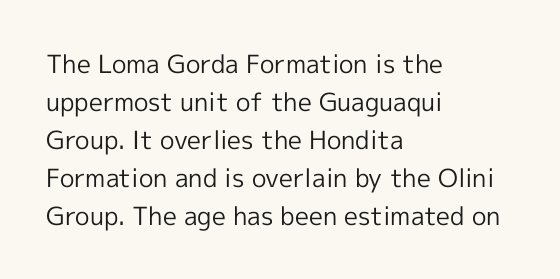
{"italic": "no", "bold": "no", "underline": "no", "align": "left", "line_spacing": "normal", "line_spacing_ratio": 1.52, "letter_spacing": "normal", "letter_spacing_em": 0.0, "glyph_px": 25}
